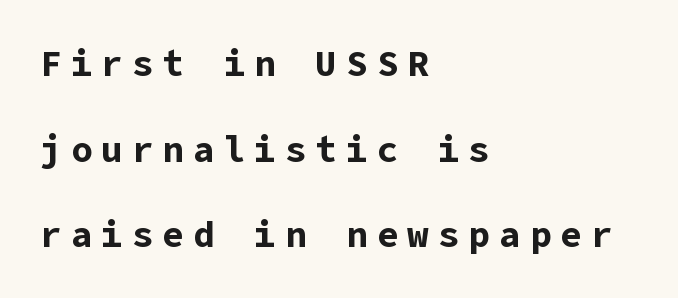
The lines are spread far apart with generous leading. In CSS terms this would be text-align: left. This is roman type, the default non-slanted kind. As a designer I'd log this as weight 700, bold. Note: no serifs on the glyphs.
